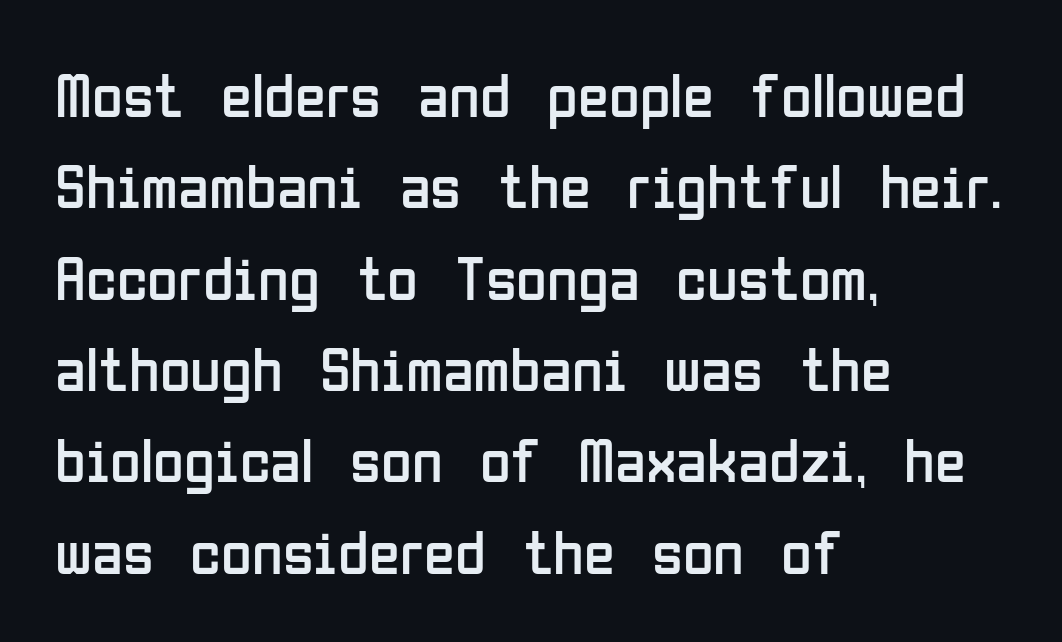
The image shows 63 px regular-weight, condensed sans-serif type, upright; set left-aligned, normal line spacing (1.45x), normal letter spacing, not underlined; low stroke contrast and a medium x-height.
